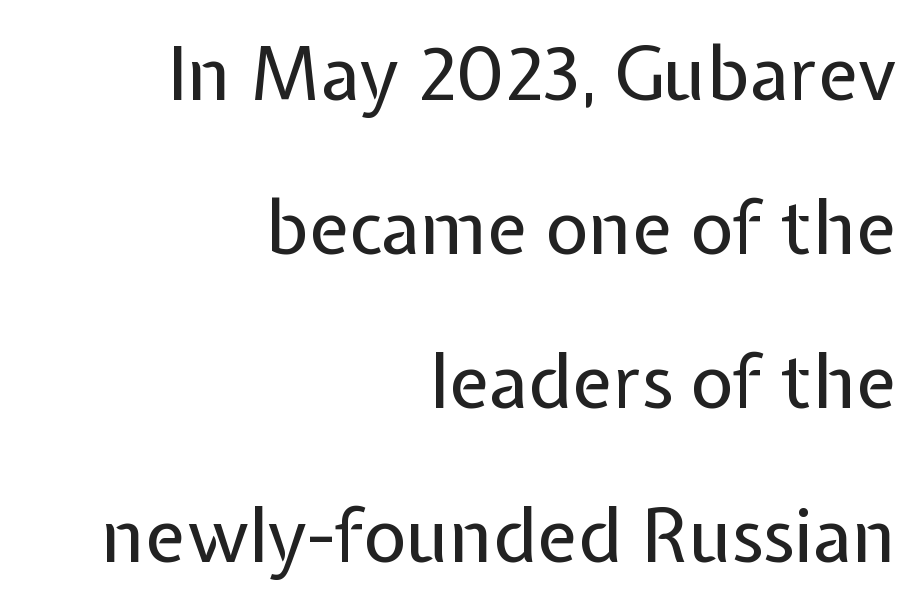
Vertical stems look standard width or narrower in stroke. You could not count columns in this text — the font is proportionally spaced. To sum up the face: it is a sans, with no serifs. Each word holds together tightly as a unit, with standard inter-letter gaps. Nope, not italic — everything's standing straight. Regarding leading, the lines here are spaced well apart.
